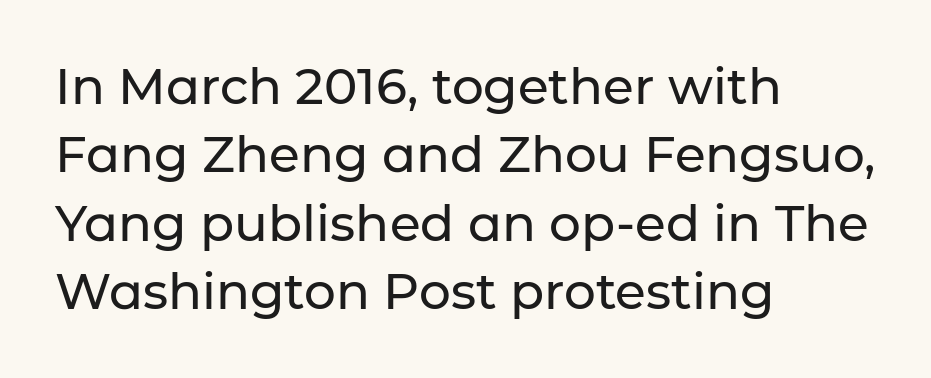
Q: Is the text italic (slanted)? A: No, it is upright.
Q: Is the typeface a serif or a sans-serif typeface? A: Sans-serif.
Q: Is the text underlined? A: No.
Q: How is the paragraph aligned? A: Left-aligned.
Q: Is the spacing between letters normal or unusually wide? A: Normal.
Q: Is the spacing between lines tight, normal or loose? A: Normal.
Q: Width (condensed, normal, or wide)? A: Normal.
Q: Stroke contrast? A: Low.
Q: x-height? A: Medium.
Q: Monospaced? A: No.
